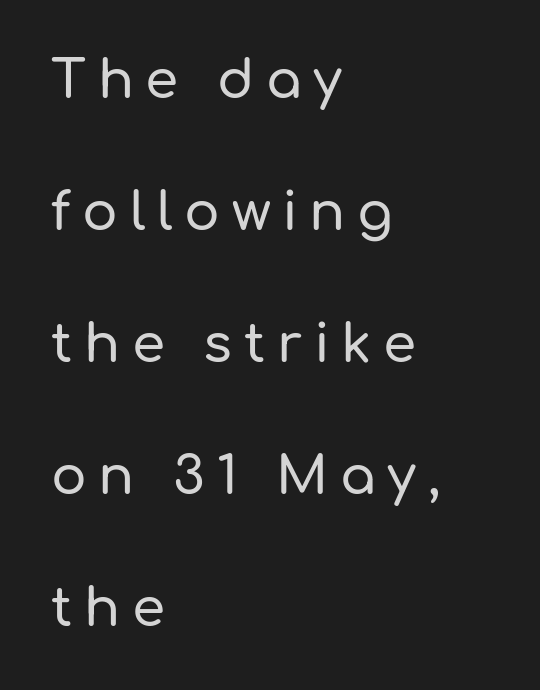
Q: Is the text italic (slanted)? A: No, it is upright.
Q: Is the typeface a serif or a sans-serif typeface? A: Sans-serif.
Q: Is the text underlined? A: No.
Q: How is the paragraph aligned? A: Left-aligned.
Q: Is the spacing between letters normal or unusually wide? A: Unusually wide.
Q: Is the spacing between lines tight, normal or loose? A: Loose.
Q: Width (condensed, normal, or wide)? A: Normal.
Q: Stroke contrast? A: Low.
Q: x-height? A: Medium.
Q: Monospaced? A: No.
